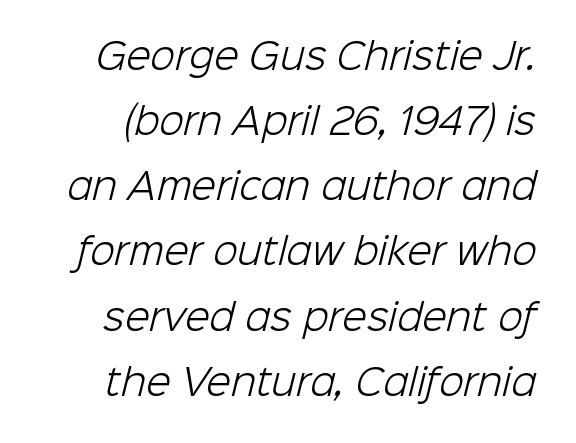
The zone under the glyphs is completely vacant. Unbolded letterforms with no extra heft. The letters advance in unequal steps, a hallmark of proportional type. The designer went with a sans here, leaving each stem footless.
